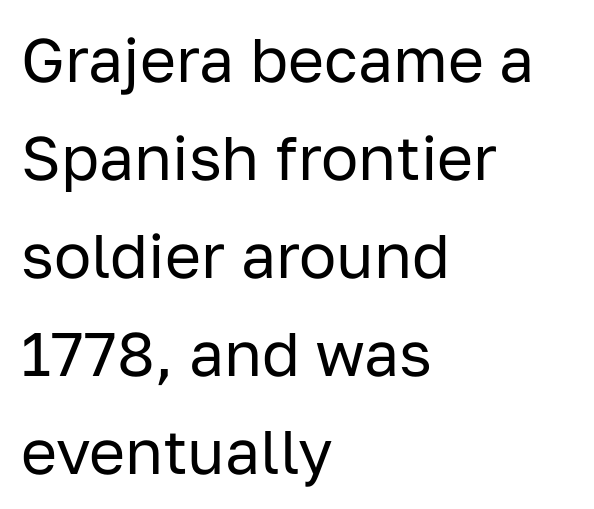
{"serif": "no", "italic": "no", "bold": "no", "weight": "regular", "width": "normal", "stroke_contrast": "low", "x_height": "medium", "monospaced": "no", "underline": "no", "align": "left", "line_spacing": "normal", "line_spacing_ratio": 1.58, "letter_spacing": "normal", "letter_spacing_em": 0.0, "glyph_px": 62}
